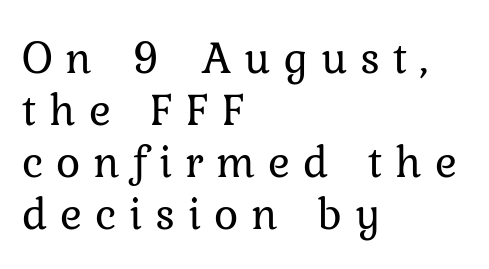
{"italic": "no", "bold": "no", "weight": "regular", "width": "normal", "stroke_contrast": "low", "x_height": "medium", "monospaced": "no", "underline": "no", "align": "left", "line_spacing": "tight", "line_spacing_ratio": 1.13, "letter_spacing": "wide", "letter_spacing_em": 0.28, "glyph_px": 46}
